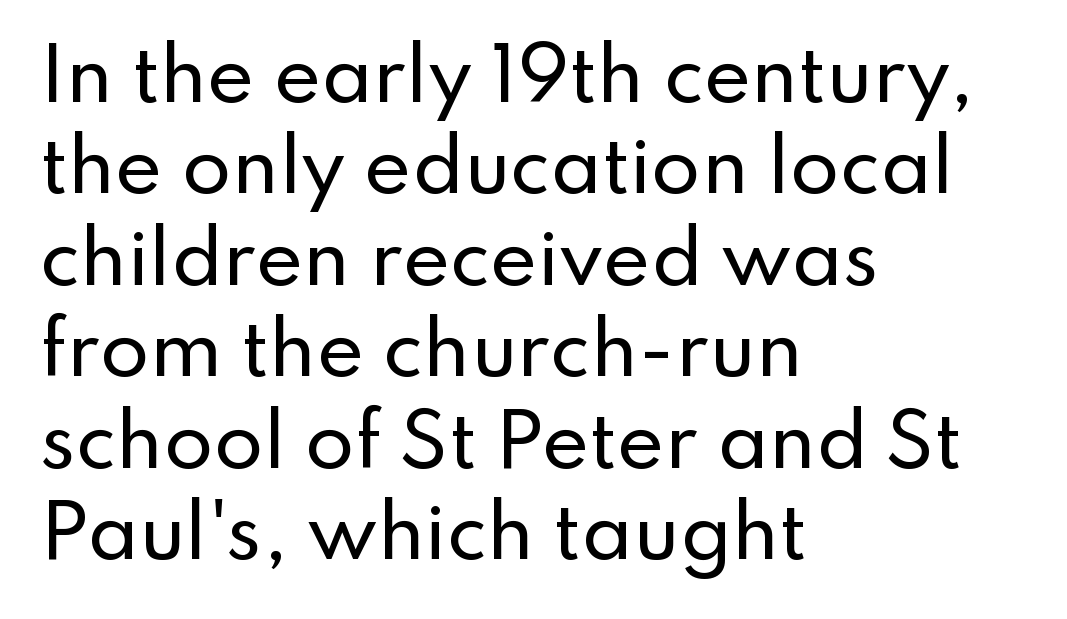
Each new line begins a customary step beneath the previous one. Serif or sans? Sans — the stroke terminals are bare. Descender tails drop into unmarked territory. Line starts are locked; line ends wander. Tracking value appears to be zero — textbook default spacing.
